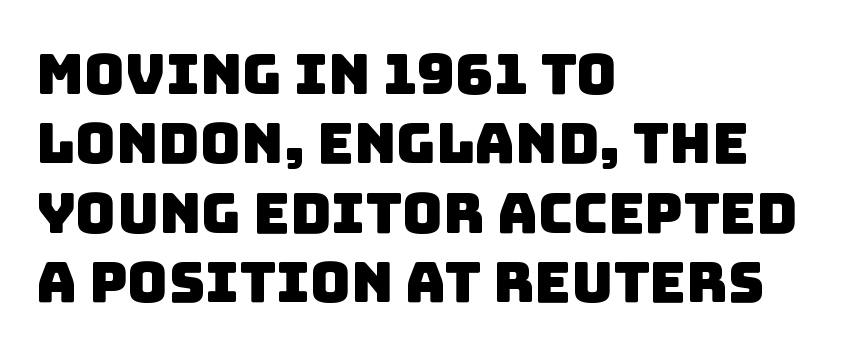
Lines of text with bare space underneath. Between one letter and the next there's only the usual sliver of space. The passage is arranged the way most books set body copy — flush left. Nothing sits at the stroke ends, so this counts as sans-serif.
